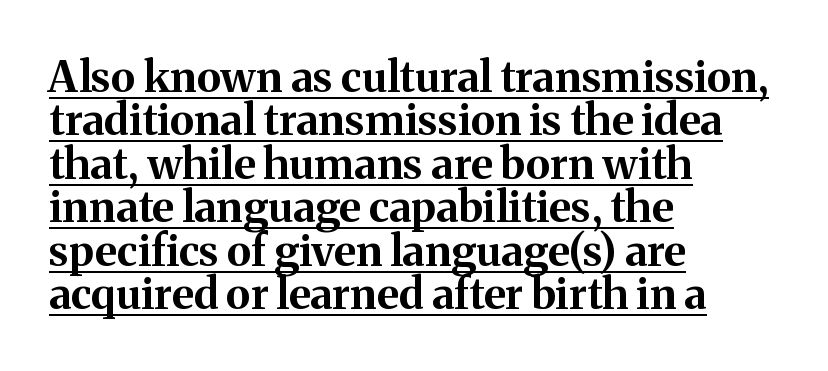
{"serif": "yes", "italic": "no", "bold": "yes", "weight": "bold", "width": "normal", "stroke_contrast": "medium", "x_height": "medium", "monospaced": "no", "underline": "yes", "align": "left", "line_spacing": "tight", "line_spacing_ratio": 1.01, "letter_spacing": "normal", "letter_spacing_em": 0.0, "glyph_px": 43}
